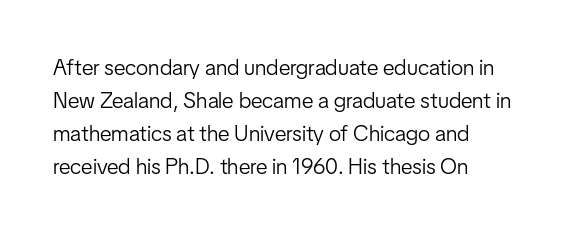
{"italic": "no", "bold": "no", "underline": "no", "align": "left", "line_spacing": "normal", "line_spacing_ratio": 1.5, "letter_spacing": "normal", "letter_spacing_em": 0.0, "glyph_px": 22}
